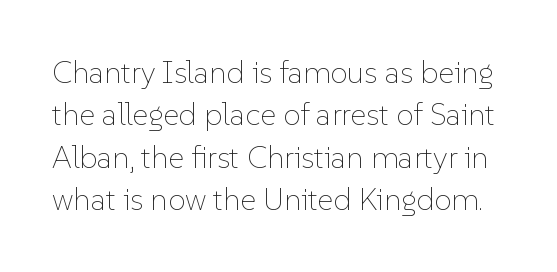
Q: Is the text bold? A: No.
Q: Is the text italic (slanted)? A: No, it is upright.
Q: Is the text underlined? A: No.
Q: Is the spacing between letters normal or unusually wide? A: Normal.
Q: Is the spacing between lines tight, normal or loose? A: Normal.
Q: Width (condensed, normal, or wide)? A: Normal.
Q: Stroke contrast? A: Low.
Q: x-height? A: Medium.
Q: Monospaced? A: No.
